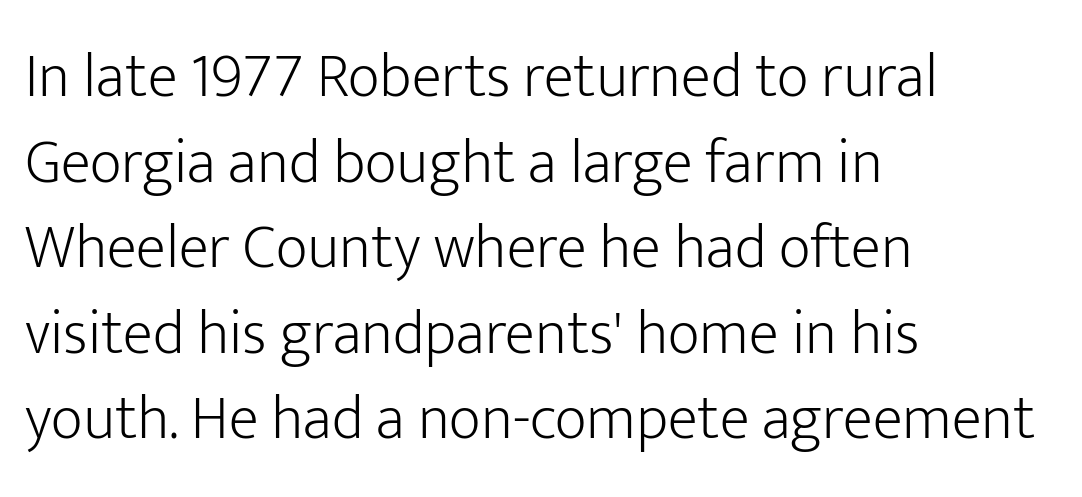
Q: Is the text bold? A: No.
Q: Is the text italic (slanted)? A: No, it is upright.
Q: Is the typeface a serif or a sans-serif typeface? A: Sans-serif.
Q: Is the text underlined? A: No.
Q: How is the paragraph aligned? A: Left-aligned.
Q: Is the spacing between letters normal or unusually wide? A: Normal.
Q: Is the spacing between lines tight, normal or loose? A: Normal.
Q: Width (condensed, normal, or wide)? A: Normal.
Q: Stroke contrast? A: Low.
Q: x-height? A: Medium.
Q: Monospaced? A: No.
